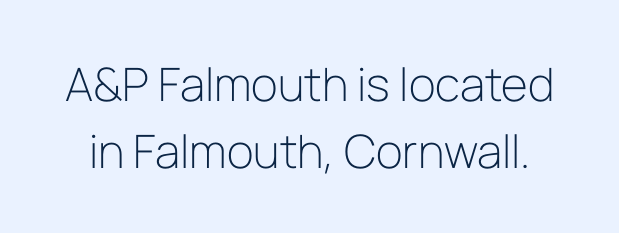
Q: Is the text bold? A: No.
Q: Is the text italic (slanted)? A: No, it is upright.
Q: Is the typeface a serif or a sans-serif typeface? A: Sans-serif.
Q: Is the text underlined? A: No.
Q: Is the spacing between letters normal or unusually wide? A: Normal.
Q: Is the spacing between lines tight, normal or loose? A: Normal.
Q: Width (condensed, normal, or wide)? A: Normal.
Q: Stroke contrast? A: Low.
Q: x-height? A: Medium.
Q: Monospaced? A: No.
